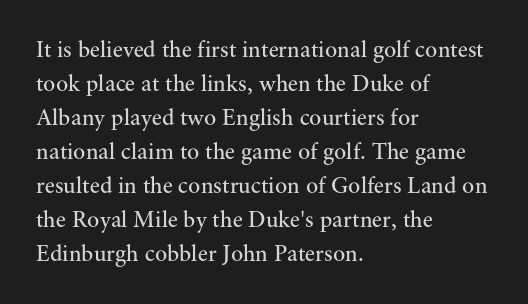
The image shows 23 px text type, upright; set left-aligned, normal line spacing (1.48x), normal letter spacing, not underlined.
